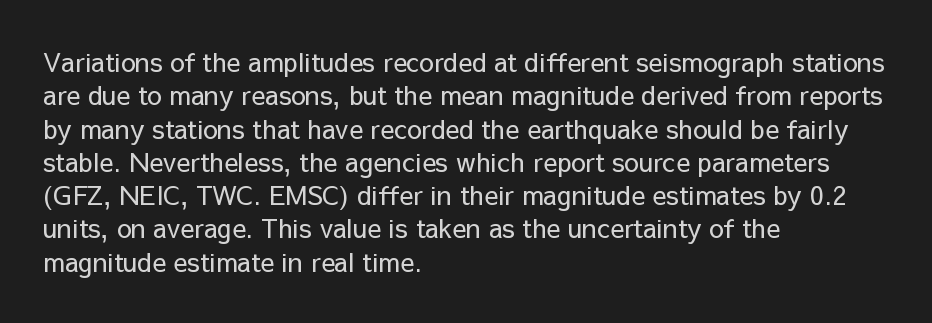
Compared with typical paragraphs, the rows here are spaced about the same. The letters stand straight up with perfectly vertical stems. Short and long lines alike share a common starting point at left. Is the stroke heavy? The answer is a plain regular-or-lighter. In terms of letterspacing, this is plain default setting. Just letters on the line, the space beneath them empty.
